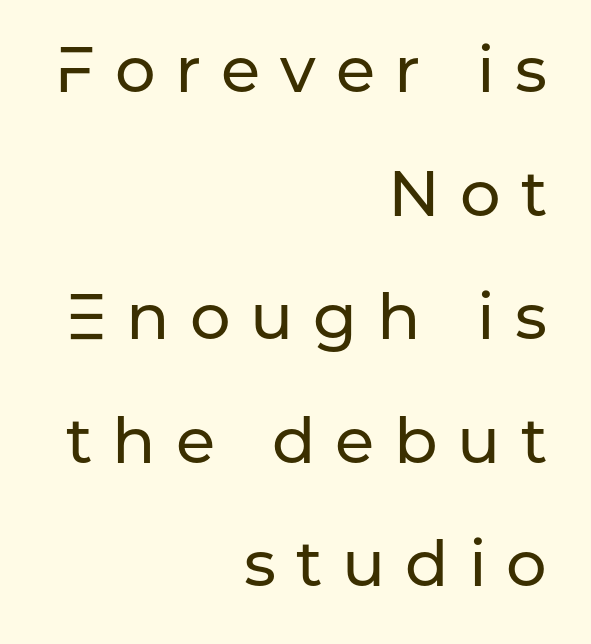
The image shows 64 px sans-serif type, upright; set right-aligned, loose line spacing (1.93x), unusually wide letter spacing (+0.31 em), not underlined; low stroke contrast and a medium x-height.
